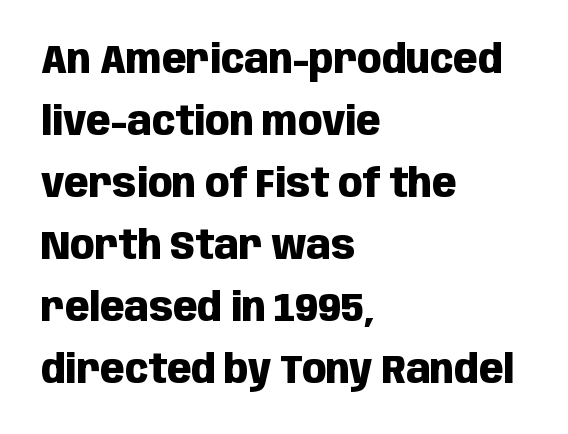
{"serif": "no", "italic": "no", "bold": "yes", "weight": "heavy", "width": "condensed", "stroke_contrast": "low", "x_height": "large", "monospaced": "no", "underline": "no", "align": "left", "line_spacing": "normal", "line_spacing_ratio": 1.55, "letter_spacing": "normal", "letter_spacing_em": 0.0, "glyph_px": 40}
